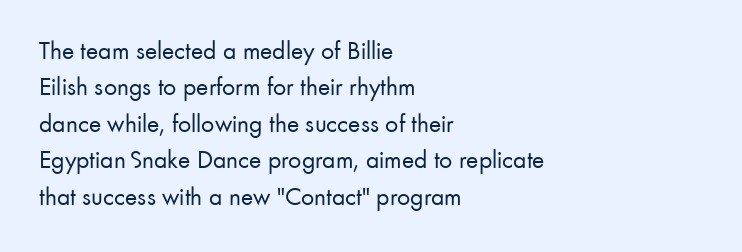
Short and long lines alike share a common starting point at left. The typeface has the unassuming heft of standard copy or less. Is the letter spacing exaggerated? No — it looks like the ordinary default. Has an underline been added? It has not. Posture: vertical.
